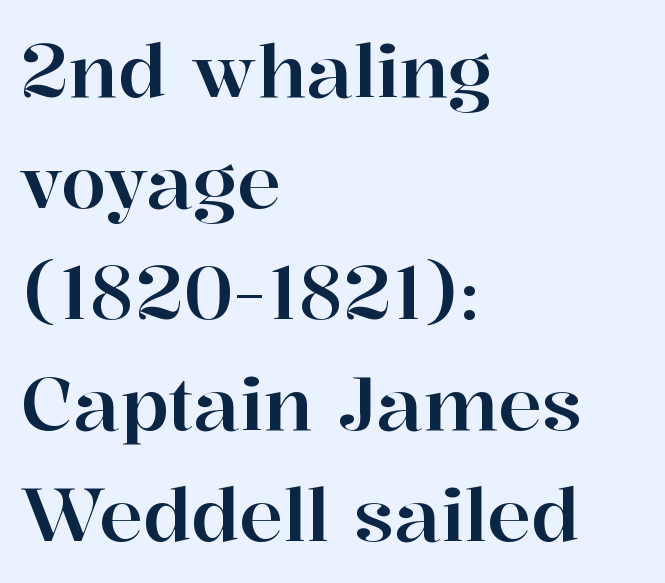
Q: Is the text italic (slanted)? A: No, it is upright.
Q: Is the typeface a serif or a sans-serif typeface? A: Serif.
Q: Is the text underlined? A: No.
Q: How is the paragraph aligned? A: Left-aligned.
Q: Is the spacing between letters normal or unusually wide? A: Normal.
Q: Is the spacing between lines tight, normal or loose? A: Normal.
Q: Width (condensed, normal, or wide)? A: Normal.
Q: Stroke contrast? A: High.
Q: x-height? A: Medium.
Q: Monospaced? A: No.
